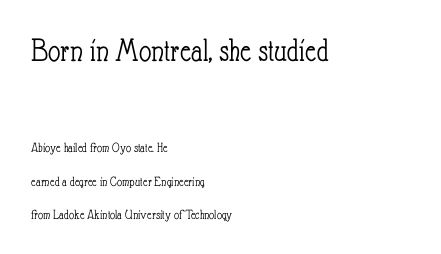
{"italic": "no", "bold": "no", "weight": "light", "width": "condensed", "stroke_contrast": "low", "x_height": "small", "monospaced": "no", "underline": "no", "align": "left", "line_spacing": "loose", "line_spacing_ratio": 2.39, "letter_spacing": "normal", "letter_spacing_em": 0.0, "larger_block": "first", "size_ratio": 2.43, "glyph_px": 34}
